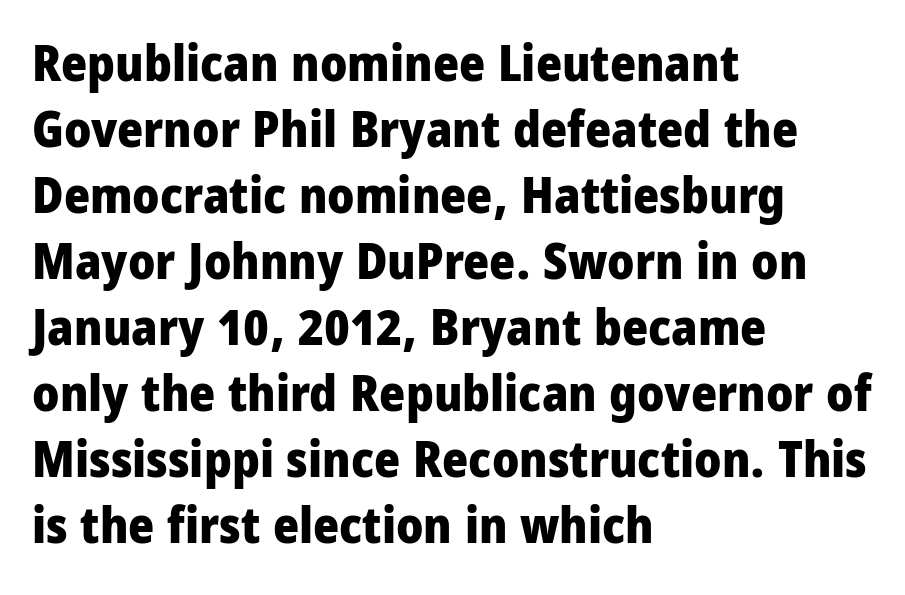
Casual observation: everything's shoved over to the left. Pretty heavy lettering here — definitely bold. The line texture is even and compact thanks to regular tracking. The string is rendered with underlining switched off. In terms of posture, this sample is upright. Proportional: the letters do not fall into vertical columns.
